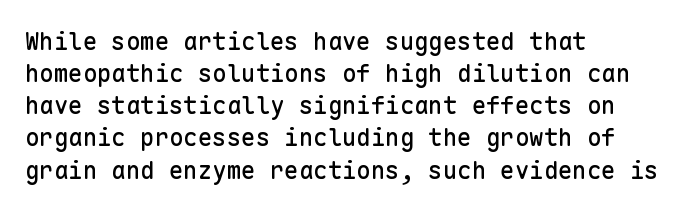
Just letters on the line, the space beneath them empty. Honestly, the row spacing looks completely unremarkable. No italicization has been applied; the sample stays upright. Teacher's note: observe the even left margin — that is flush-left alignment. Glyph-to-glyph distance matches everyday printed text.
